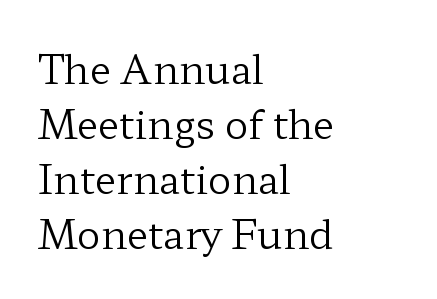
{"serif": "yes", "italic": "no", "bold": "no", "weight": "regular", "width": "wide", "stroke_contrast": "low", "x_height": "medium", "monospaced": "no", "underline": "no", "align": "left", "line_spacing": "normal", "line_spacing_ratio": 1.41, "letter_spacing": "normal", "letter_spacing_em": 0.0, "glyph_px": 39}
